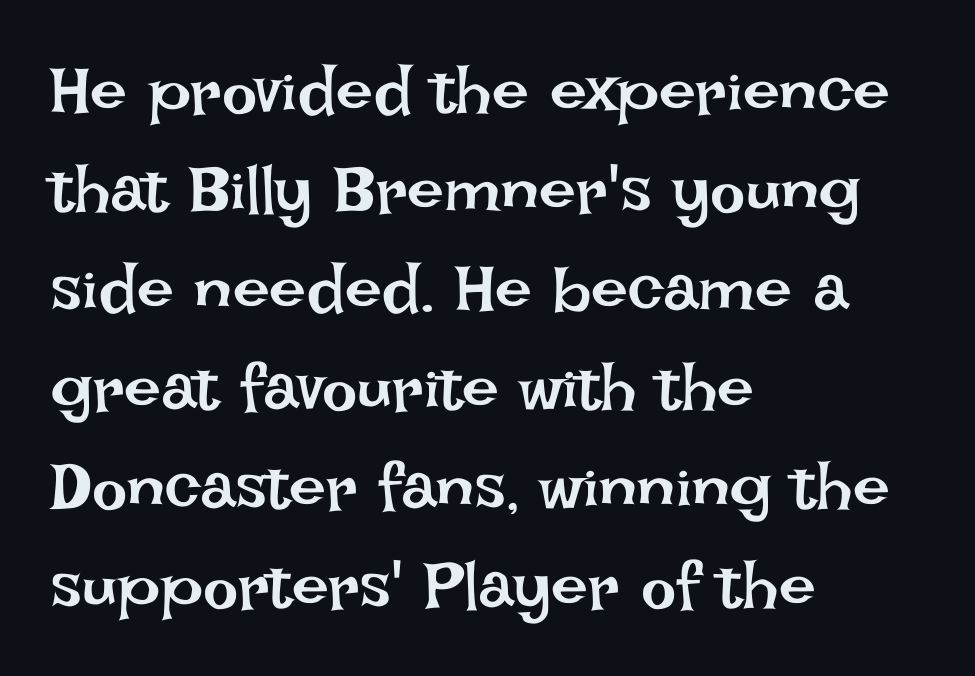
The vertical gap from one line to the next is medium. Varying glyph widths throughout — classic text-font behaviour. Where is the straight margin? On the left. Is there any slant? The stems are plumb.
